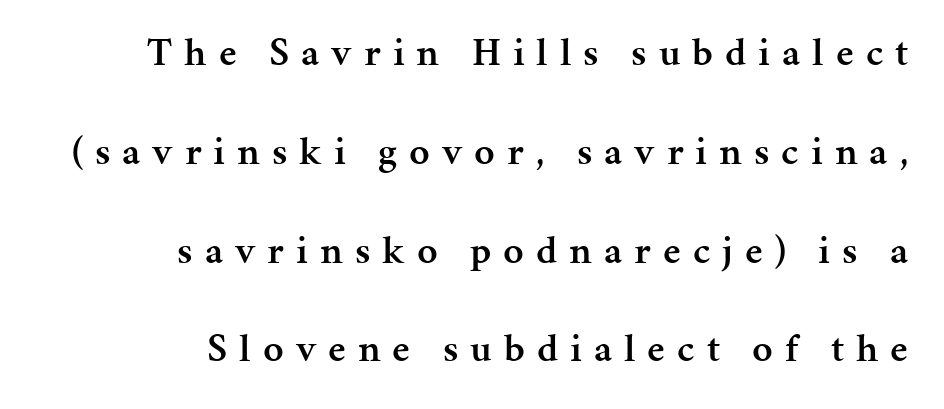
The image shows 40 px semibold serif type, upright; set right-aligned, loose line spacing (2.47x), unusually wide letter spacing (+0.3 em), not underlined; medium stroke contrast and a medium x-height.
